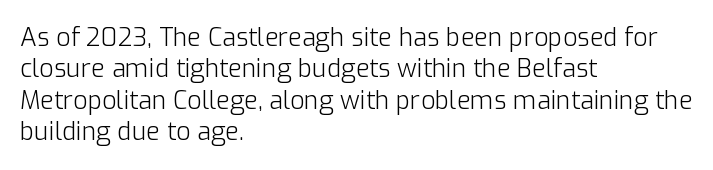
{"italic": "no", "bold": "no", "underline": "no", "align": "left", "line_spacing": "normal", "line_spacing_ratio": 1.26, "letter_spacing": "normal", "letter_spacing_em": 0.0, "glyph_px": 25}
